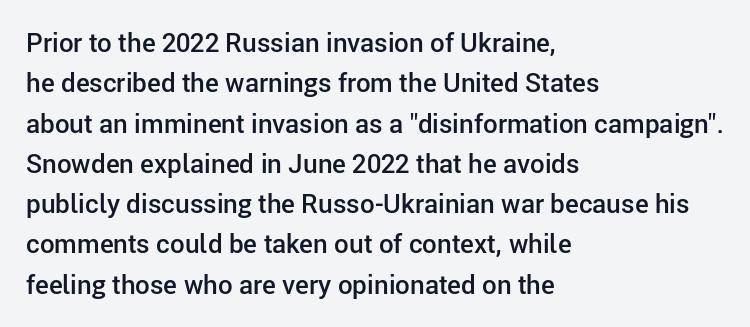
The image shows 26 px text type, upright; set left-aligned, normal line spacing (1.55x), normal letter spacing, not underlined.
